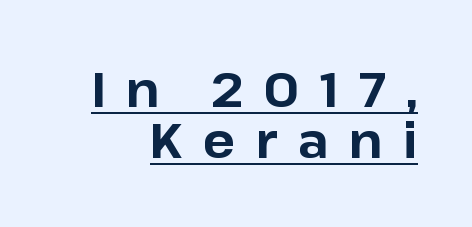
Q: Is the text bold? A: Yes.
Q: Is the text italic (slanted)? A: No, it is upright.
Q: Is the typeface a serif or a sans-serif typeface? A: Sans-serif.
Q: Is the text underlined? A: Yes.
Q: How is the paragraph aligned? A: Right-aligned.
Q: Is the spacing between letters normal or unusually wide? A: Unusually wide.
Q: Is the spacing between lines tight, normal or loose? A: Tight.
Q: Width (condensed, normal, or wide)? A: Normal.
Q: Stroke contrast? A: Low.
Q: x-height? A: Medium.
Q: Monospaced? A: No.
